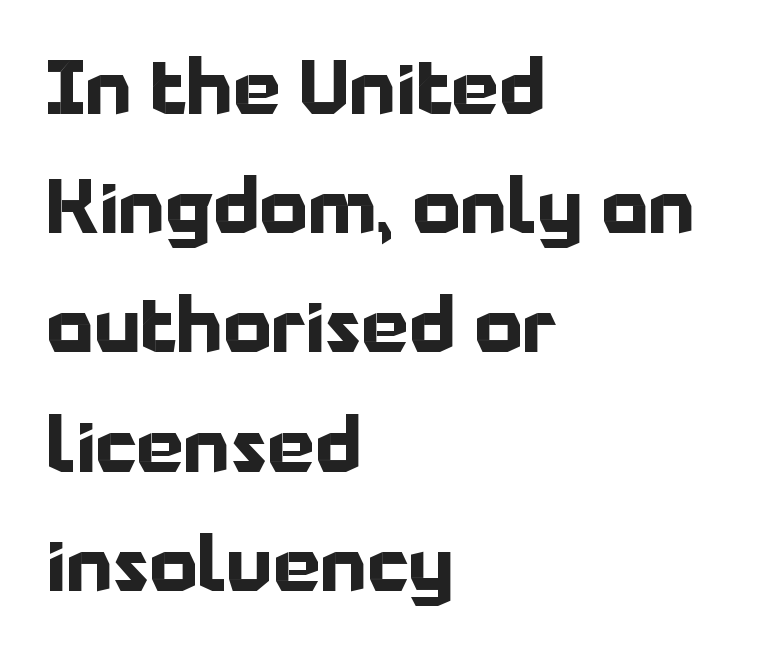
Regarding serifs, this sample does without them. Do the characters align in a grid? No, the font is proportional. The rendering uses a moderate line-height, typical for paragraphs. In terms of posture, this sample is upright.
